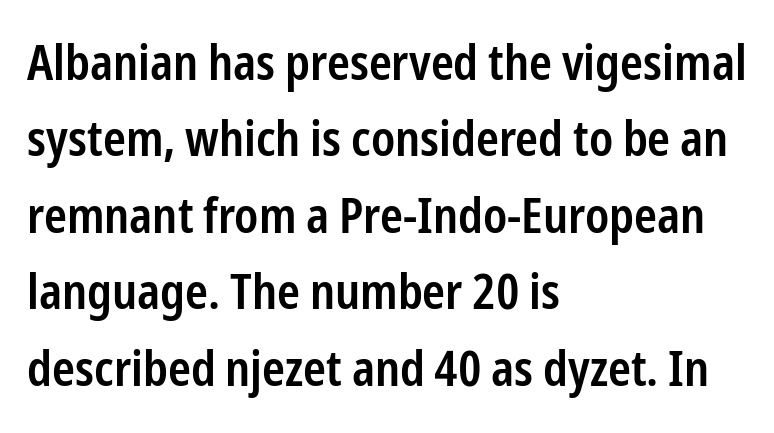
{"serif": "no", "italic": "no", "bold": "semi", "weight": "semibold", "width": "condensed", "stroke_contrast": "low", "x_height": "medium", "monospaced": "no", "underline": "no", "align": "left", "line_spacing": "normal", "line_spacing_ratio": 1.56, "letter_spacing": "normal", "letter_spacing_em": 0.0, "glyph_px": 49}
